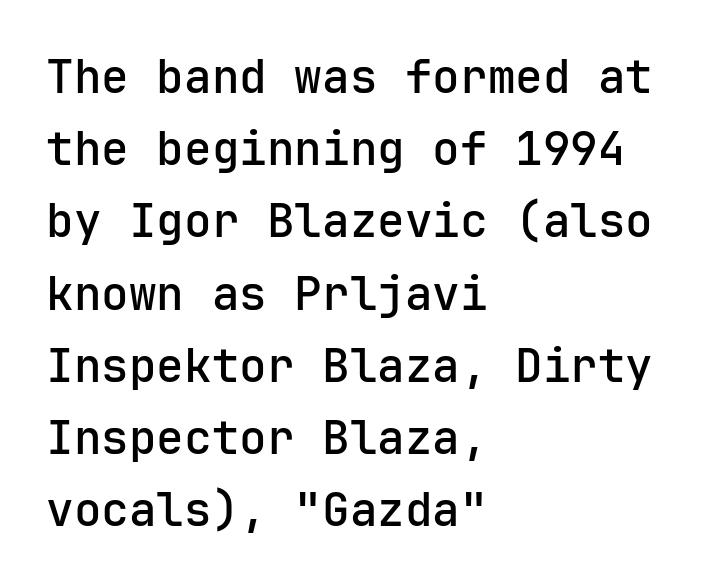
Type without underlining. Between one letter and the next there's only the usual sliver of space. Where is the straight margin? On the left. The text was rendered using a sans face with plain stroke endings.
